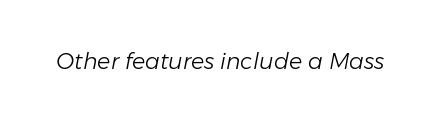
Q: Is the text bold? A: No.
Q: Is the text italic (slanted)? A: Yes, it leans right by about 11 degrees.
Q: Is the text underlined? A: No.
Q: Is the spacing between letters normal or unusually wide? A: Normal.
